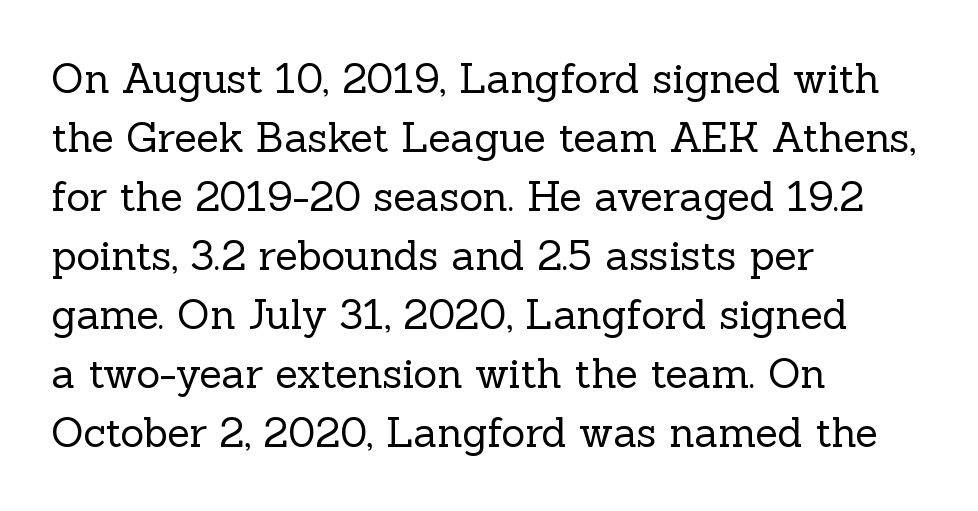
Ordinary non-slanted type is in use. The line-height multiplier appears to be the usual default. Caption: multi-line text, flush left, ragged right. Each stroke keeps to a modest, everyday thickness or less. The rendering uses natural spacing where letterforms have individual widths.
